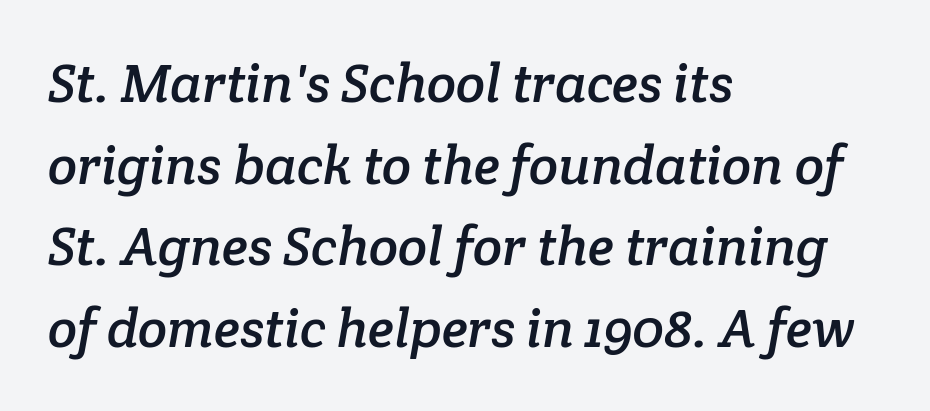
Leftover space on each line is placed entirely after the last word. Little horizontal feet cap the strokes, marking this as serif type. Any mark beneath the type? The region is blank. Think of a printed novel: that variable character pitch is what you see here. Vertically, the passage feels balanced, rows spaced as you'd expect. Words appear dense and cohesive because spacing is normal.
